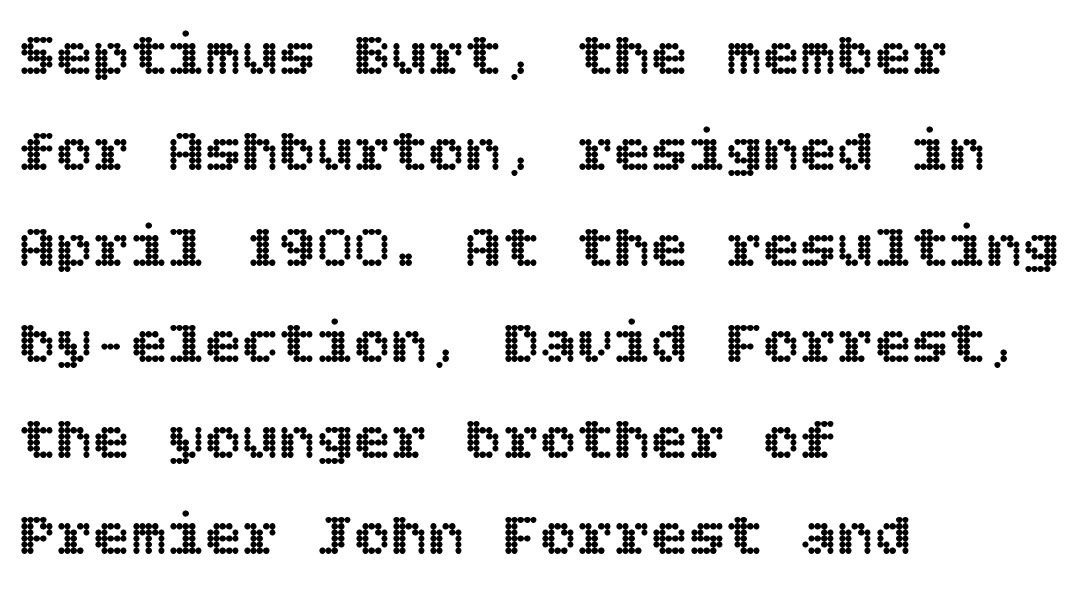
Q: Is the text italic (slanted)? A: No, it is upright.
Q: Is the text underlined? A: No.
Q: How is the paragraph aligned? A: Left-aligned.
Q: Is the spacing between letters normal or unusually wide? A: Normal.
Q: Is the spacing between lines tight, normal or loose? A: Normal.
Q: Width (condensed, normal, or wide)? A: Normal.
Q: x-height? A: Large.
